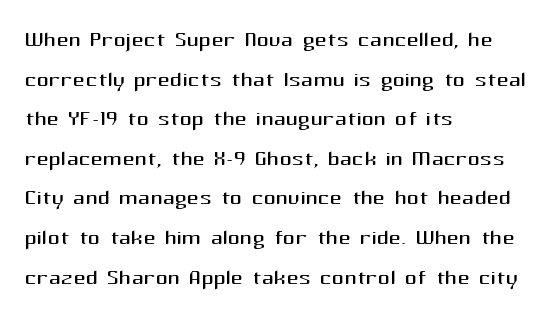
Q: Is the text bold? A: No.
Q: Is the text italic (slanted)? A: No, it is upright.
Q: Is the typeface a serif or a sans-serif typeface? A: Sans-serif.
Q: Is the text underlined? A: No.
Q: How is the paragraph aligned? A: Left-aligned.
Q: Is the spacing between letters normal or unusually wide? A: Normal.
Q: Is the spacing between lines tight, normal or loose? A: Normal.
Q: Width (condensed, normal, or wide)? A: Normal.
Q: Stroke contrast? A: Medium.
Q: x-height? A: Medium.
Q: Monospaced? A: No.
